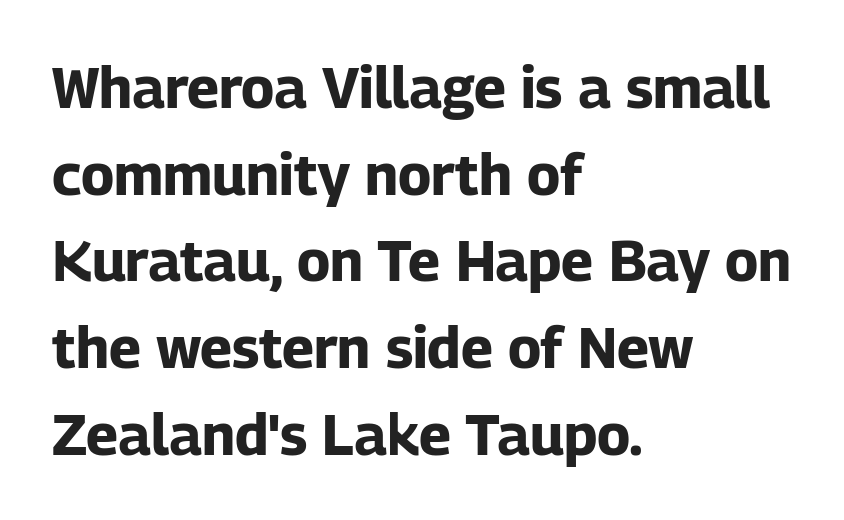
Q: Is the text bold? A: Yes.
Q: Is the text italic (slanted)? A: No, it is upright.
Q: Is the typeface a serif or a sans-serif typeface? A: Sans-serif.
Q: Is the text underlined? A: No.
Q: How is the paragraph aligned? A: Left-aligned.
Q: Is the spacing between letters normal or unusually wide? A: Normal.
Q: Is the spacing between lines tight, normal or loose? A: Normal.
Q: Width (condensed, normal, or wide)? A: Normal.
Q: Stroke contrast? A: Low.
Q: x-height? A: Medium.
Q: Monospaced? A: No.
